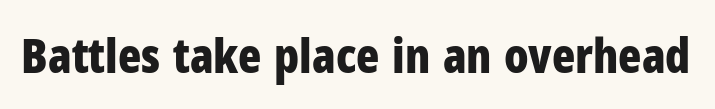
Compared with typical body copy, the letter spacing here is the same. These lines are composed in type without serifs. Chunky letters — that's bold for sure. Only glyphs here, with clear space below each row.
